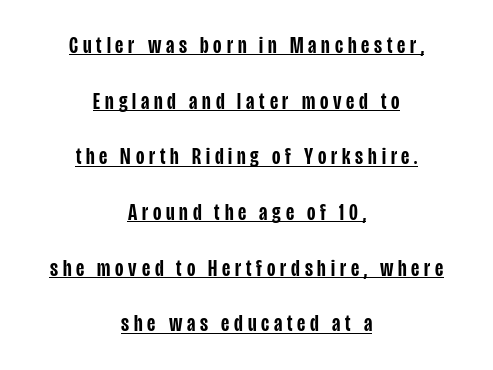
Set as a demibold, roughly 600 on the weight scale. The sample's only ornament is a line tracing under the words. Notice how the passage keeps no hard edge, just a central spine. Letter spacing: wide. Style check: upright. Line spacing here is loose.
